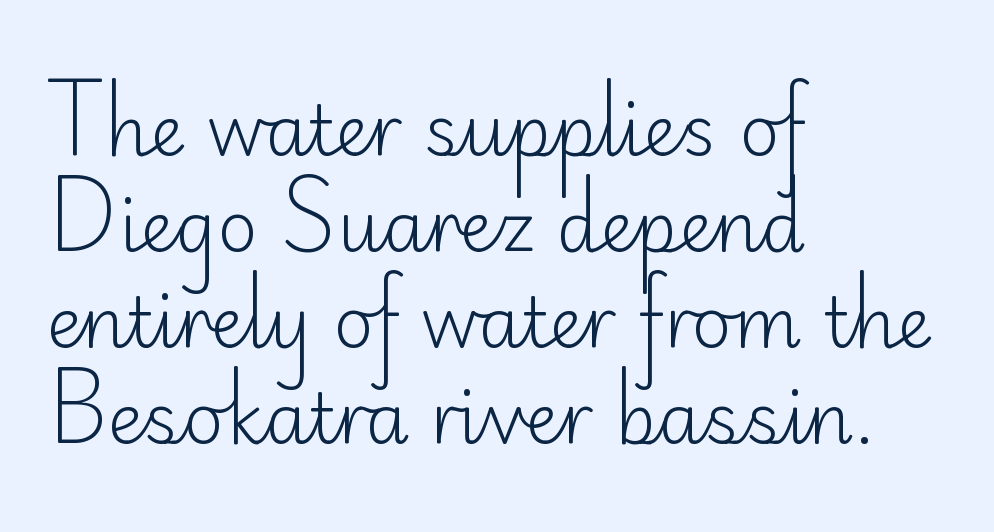
Q: Is the text bold? A: No.
Q: Is the text italic (slanted)? A: No, it is upright.
Q: Is the typeface a serif or a sans-serif typeface? A: Sans-serif.
Q: Is the text underlined? A: No.
Q: How is the paragraph aligned? A: Left-aligned.
Q: Is the spacing between letters normal or unusually wide? A: Normal.
Q: Is the spacing between lines tight, normal or loose? A: Normal.
Q: Width (condensed, normal, or wide)? A: Normal.
Q: Stroke contrast? A: Low.
Q: x-height? A: Small.
Q: Monospaced? A: No.
